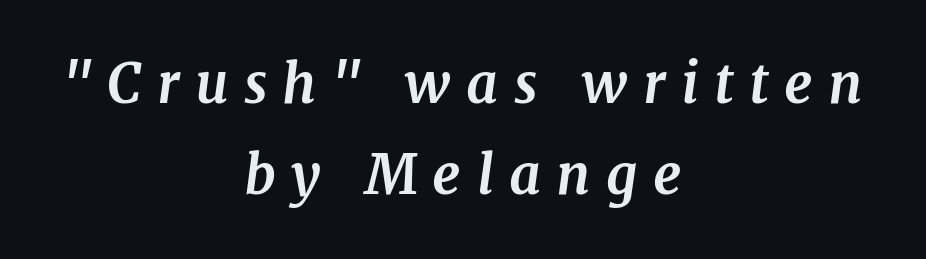
Unlike a clean sans, this face finishes its strokes with serifs. Tracking value appears strongly positive — letters spread wide. No word sits above an underline. Is there much room between lines? A standard amount, neither cramped nor airy.
